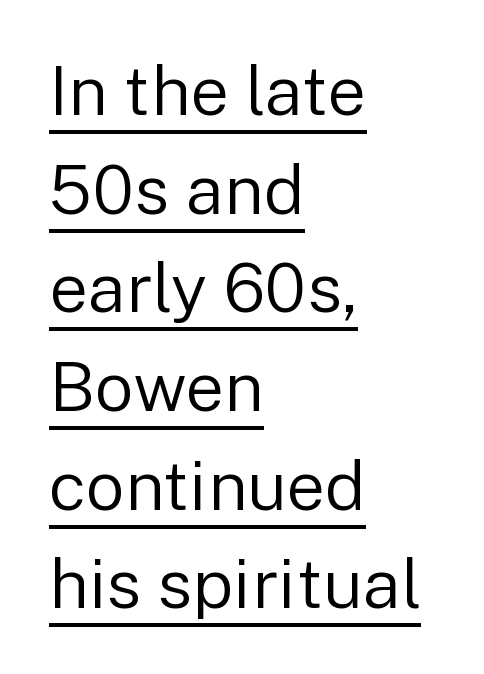
{"serif": "no", "italic": "no", "bold": "no", "weight": "regular", "width": "normal", "stroke_contrast": "low", "x_height": "medium", "monospaced": "no", "underline": "yes", "align": "left", "line_spacing": "normal", "line_spacing_ratio": 1.43, "letter_spacing": "normal", "letter_spacing_em": 0.0, "glyph_px": 69}
